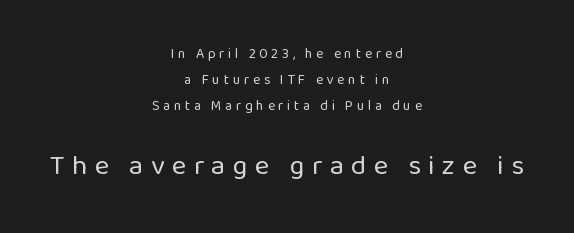
Q: Is the text bold? A: No.
Q: Is the text italic (slanted)? A: No, it is upright.
Q: Is the typeface a serif or a sans-serif typeface? A: Sans-serif.
Q: Is the text underlined? A: No.
Q: How is the paragraph aligned? A: Centered.
Q: Is the spacing between letters normal or unusually wide? A: Unusually wide.
Q: Which block of text is set in a larger size, the first (top) or the second (bottom)? A: The second (bottom) one.
Q: Width (condensed, normal, or wide)? A: Normal.
Q: Stroke contrast? A: Low.
Q: x-height? A: Medium.
Q: Monospaced? A: No.
